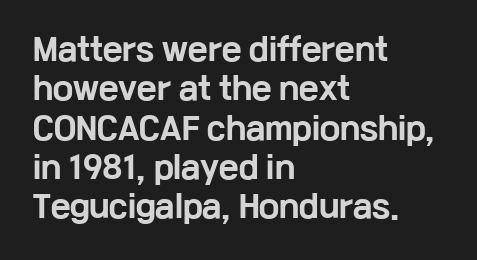
{"serif": "no", "italic": "no", "bold": "yes", "weight": "bold", "width": "wide", "stroke_contrast": "low", "x_height": "medium", "monospaced": "no", "underline": "no", "align": "left", "line_spacing": "normal", "line_spacing_ratio": 1.31, "letter_spacing": "normal", "letter_spacing_em": 0.0, "glyph_px": 30}
